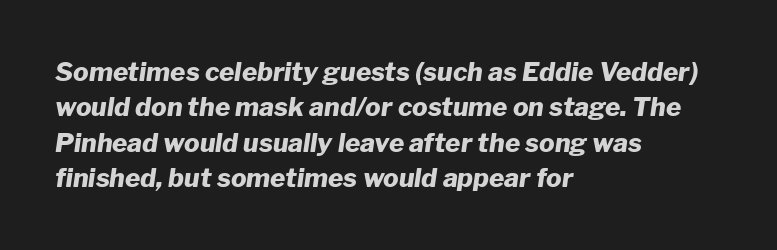
Q: Is the text bold? A: Yes.
Q: Is the text italic (slanted)? A: Yes, it leans right by about 8 degrees.
Q: Is the text underlined? A: No.
Q: How is the paragraph aligned? A: Left-aligned.
Q: Is the spacing between letters normal or unusually wide? A: Normal.
Q: Is the spacing between lines tight, normal or loose? A: Normal.
